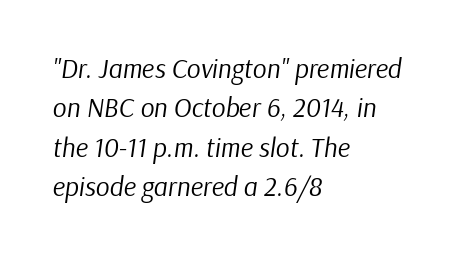
Beneath every word, the page is bare. Reading down the block, your eye returns to a fixed left position each line. The tracking reads as untouched default to a designer's eye. If you drew a line through each stem, it would be angled. Vertical stems look standard width or narrower in stroke. The space between consecutive lines is moderate.
